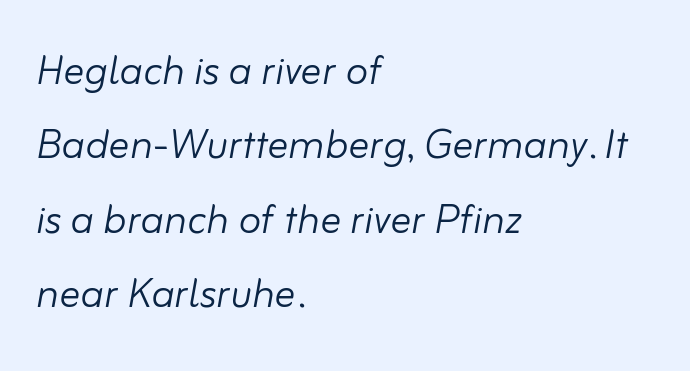
The image shows 52 px light type, italic (leaning right); set left-aligned, normal line spacing (1.43x), normal letter spacing, not underlined; low stroke contrast and a small x-height.
